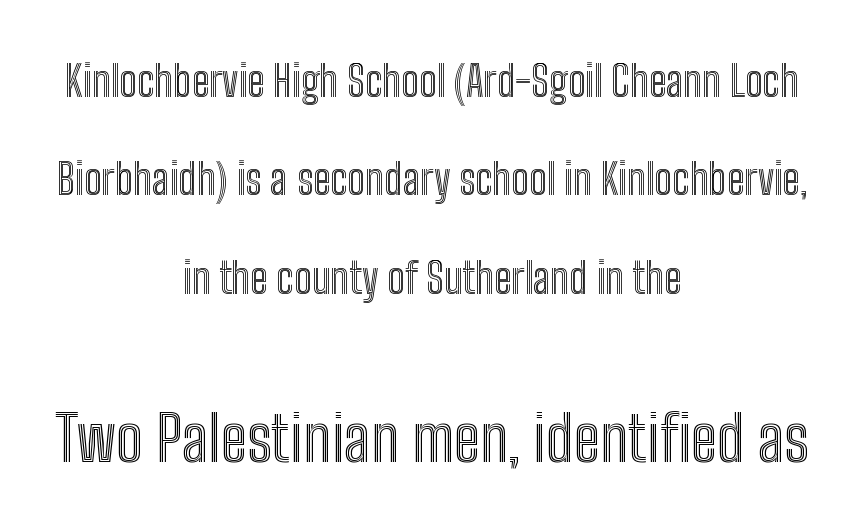
Q: Is the text italic (slanted)? A: No, it is upright.
Q: Is the text underlined? A: No.
Q: How is the paragraph aligned? A: Centered.
Q: Is the spacing between letters normal or unusually wide? A: Normal.
Q: Is the spacing between lines tight, normal or loose? A: Loose.
Q: Which block of text is set in a larger size, the first (top) or the second (bottom)? A: The second (bottom) one.
Q: Width (condensed, normal, or wide)? A: Condensed.
Q: x-height? A: Medium.
Q: Monospaced? A: No.
